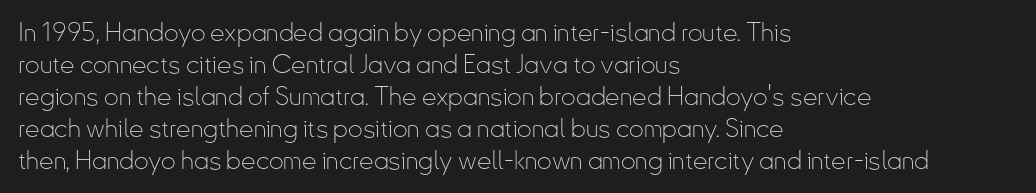
The image shows 26 px text type, upright; set left-aligned, line spacing 1.23x, normal letter spacing, not underlined.
